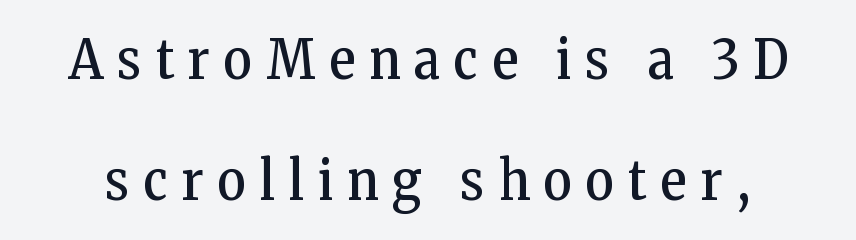
{"serif": "yes", "italic": "no", "bold": "no", "weight": "regular", "width": "condensed", "stroke_contrast": "low", "x_height": "medium", "monospaced": "no", "underline": "no", "line_spacing": "loose", "line_spacing_ratio": 2.2, "letter_spacing": "wide", "letter_spacing_em": 0.26, "glyph_px": 55}
